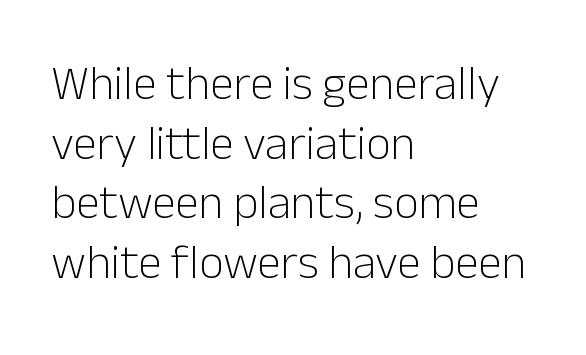
Q: Is the text bold? A: No.
Q: Is the text italic (slanted)? A: No, it is upright.
Q: Is the typeface a serif or a sans-serif typeface? A: Sans-serif.
Q: Is the text underlined? A: No.
Q: How is the paragraph aligned? A: Left-aligned.
Q: Is the spacing between letters normal or unusually wide? A: Normal.
Q: Width (condensed, normal, or wide)? A: Normal.
Q: Stroke contrast? A: Low.
Q: x-height? A: Medium.
Q: Monospaced? A: No.
